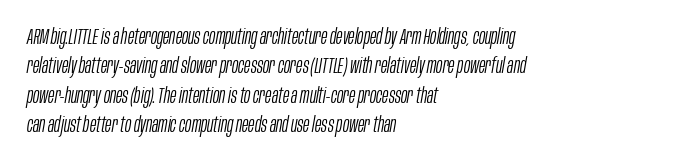
Q: Is the text bold? A: No.
Q: Is the text italic (slanted)? A: Yes, it leans right by about 10 degrees.
Q: Is the text underlined? A: No.
Q: How is the paragraph aligned? A: Left-aligned.
Q: Is the spacing between letters normal or unusually wide? A: Normal.
Q: Is the spacing between lines tight, normal or loose? A: Normal.
